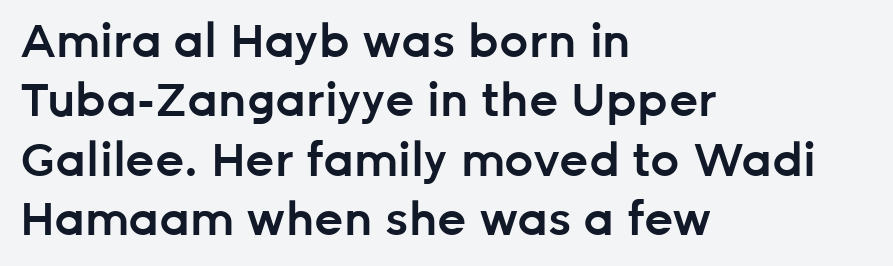
{"serif": "no", "italic": "no", "bold": "semi", "weight": "semibold", "width": "normal", "stroke_contrast": "low", "x_height": "medium", "monospaced": "no", "underline": "no", "align": "left", "line_spacing": "normal", "line_spacing_ratio": 1.29, "letter_spacing": "normal", "letter_spacing_em": 0.0, "glyph_px": 46}
